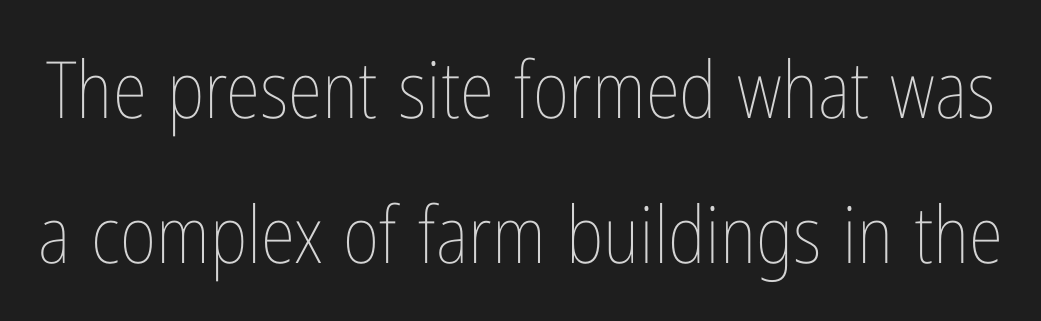
Q: Is the text bold? A: No.
Q: Is the text italic (slanted)? A: No, it is upright.
Q: Is the text underlined? A: No.
Q: Is the spacing between letters normal or unusually wide? A: Normal.
Q: Width (condensed, normal, or wide)? A: Condensed.
Q: Stroke contrast? A: Low.
Q: x-height? A: Medium.
Q: Monospaced? A: No.
